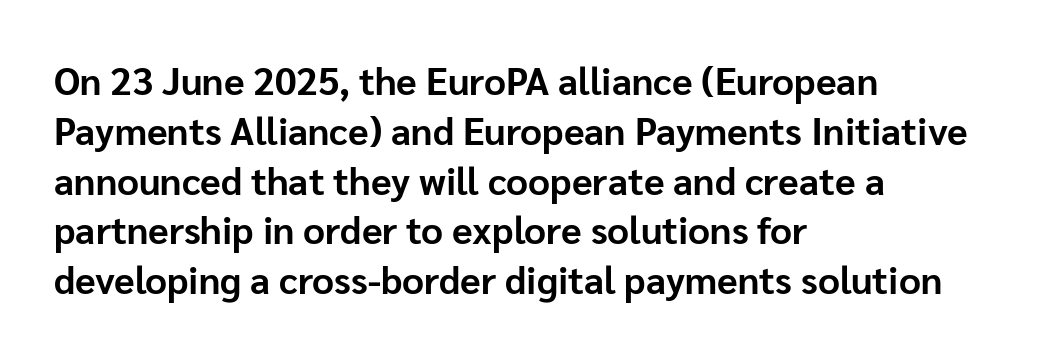
{"serif": "no", "italic": "no", "bold": "yes", "weight": "bold", "width": "normal", "stroke_contrast": "low", "x_height": "medium", "monospaced": "no", "underline": "no", "align": "left", "line_spacing": "normal", "line_spacing_ratio": 1.31, "letter_spacing": "normal", "letter_spacing_em": 0.0, "glyph_px": 38}
